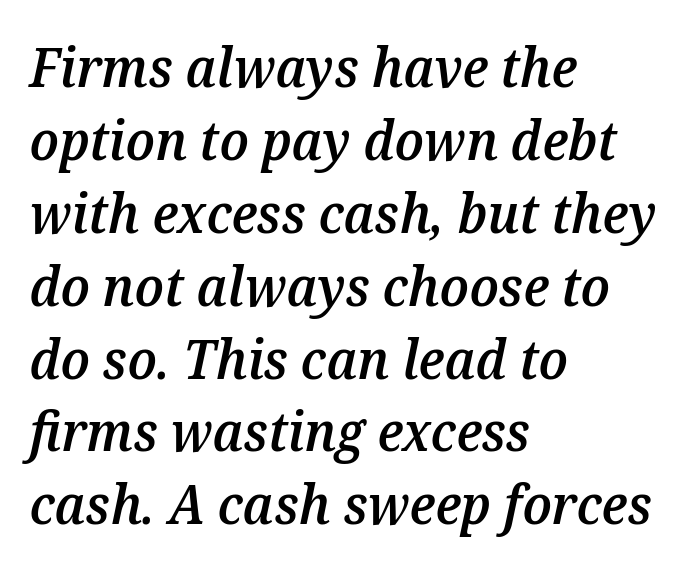
The image shows 54 px semibold type, italic (leaning right); set left-aligned, normal line spacing (1.35x), normal letter spacing, not underlined; medium stroke contrast and a medium x-height.
